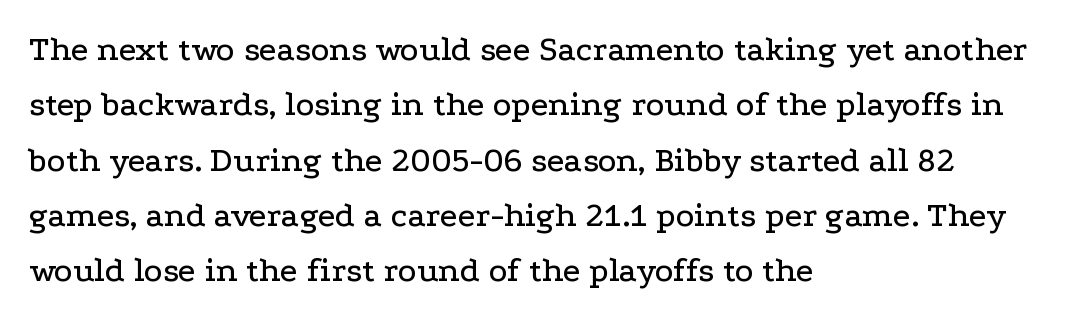
{"serif": "yes", "italic": "no", "width": "wide", "stroke_contrast": "low", "x_height": "medium", "monospaced": "no", "underline": "no", "align": "left", "line_spacing": "normal", "line_spacing_ratio": 1.58, "letter_spacing": "normal", "letter_spacing_em": 0.0, "glyph_px": 35}
